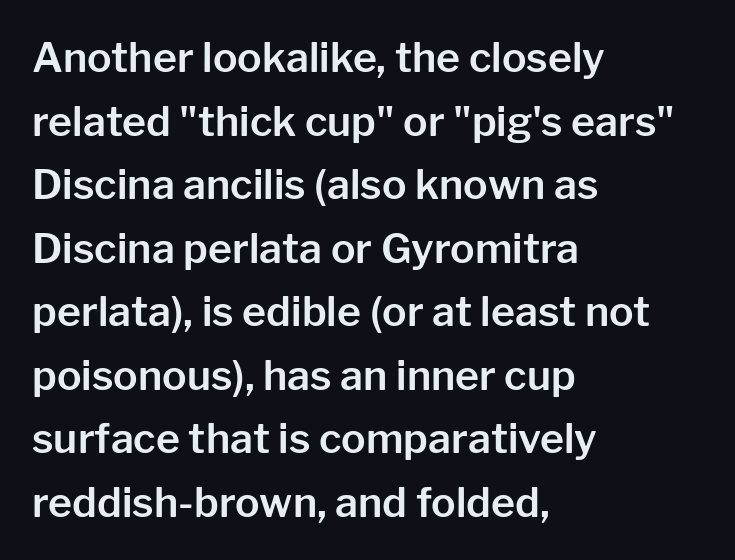
No word sits above an underline. One-word summary of the alignment: left. The gaps between neighbouring characters are ordinary and unremarkable. Horizontal bands of white between lines are of average thickness. The text was rendered using a sans face with plain stroke endings.
